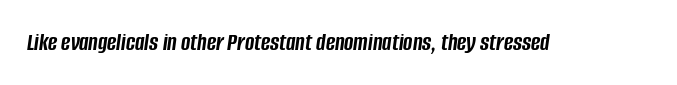
A typesetter would mark this as italic. In terms of letterspacing, this is plain default setting. Heavy, bold letterforms. Honestly, there is no underline to notice here at all.
